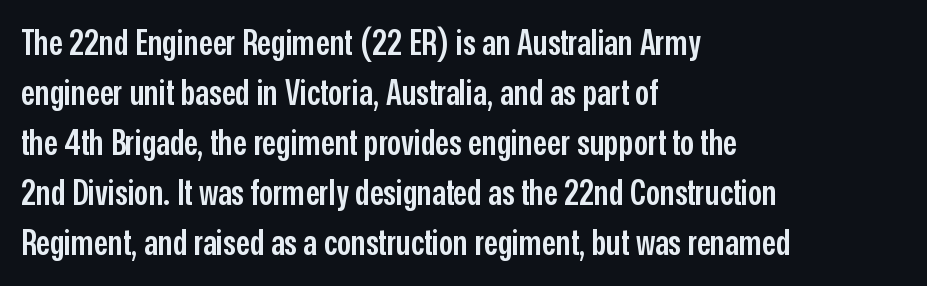
The image shows 35 px semibold, condensed sans-serif type, upright; set left-aligned, normal line spacing (1.43x), normal letter spacing, not underlined; low stroke contrast and a medium x-height.
